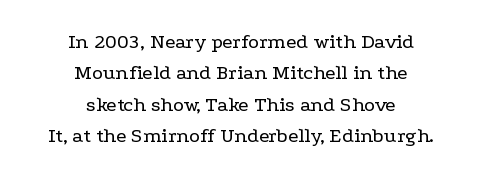
Stems here are at most as thick as an everyday book face. Do the letters lean? They stand straight. This block has exactly the height ordinary leading produces. No extra tracking has been applied to these lines.
